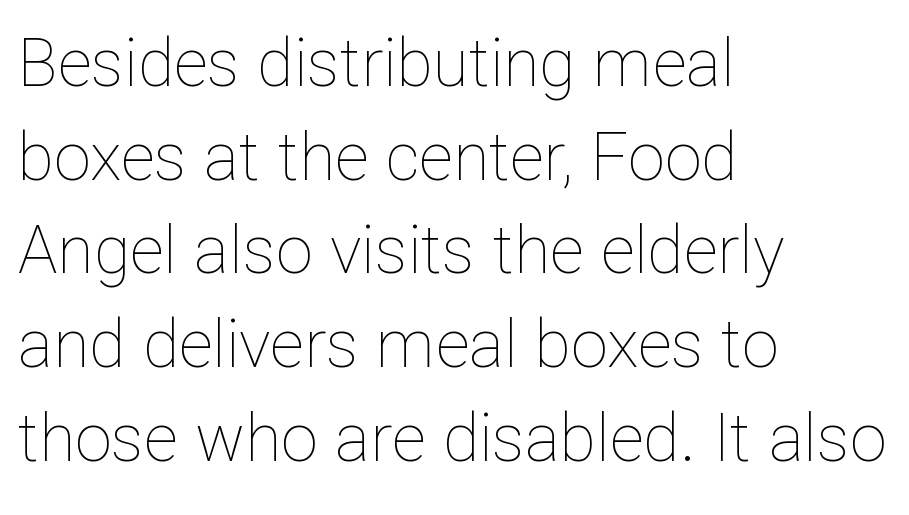
The image shows 66 px thin type, upright; set left-aligned, normal line spacing (1.42x), normal letter spacing, not underlined; low stroke contrast and a medium x-height.
